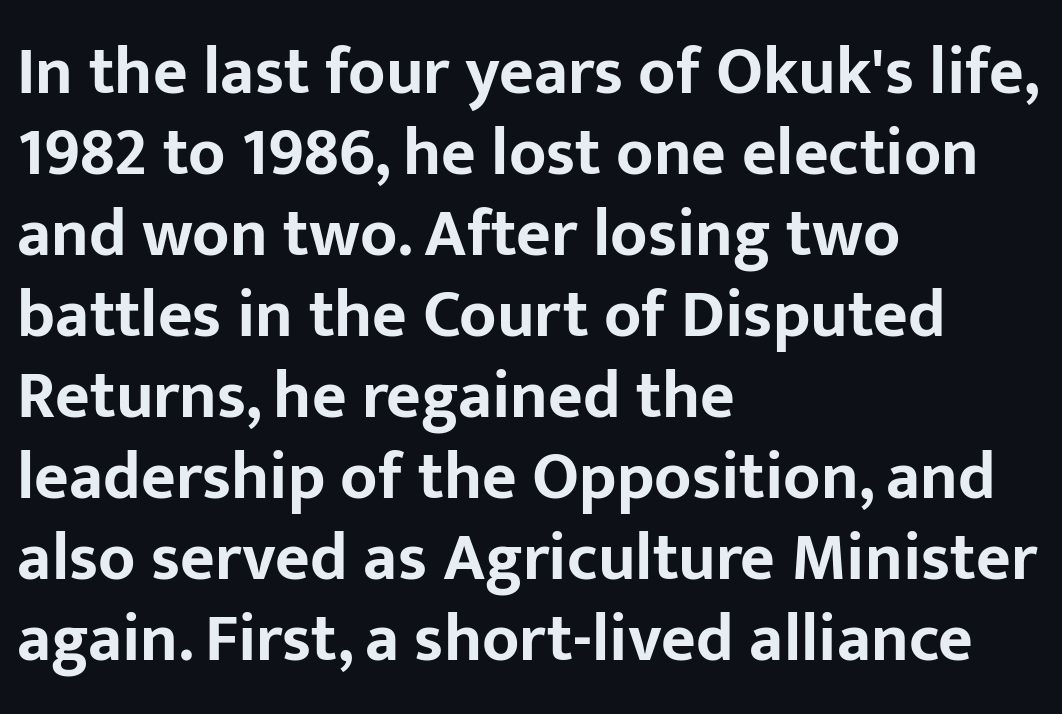
Q: Is the text bold? A: Yes.
Q: Is the text italic (slanted)? A: No, it is upright.
Q: Is the typeface a serif or a sans-serif typeface? A: Sans-serif.
Q: Is the text underlined? A: No.
Q: How is the paragraph aligned? A: Left-aligned.
Q: Is the spacing between letters normal or unusually wide? A: Normal.
Q: Width (condensed, normal, or wide)? A: Normal.
Q: Stroke contrast? A: Low.
Q: x-height? A: Medium.
Q: Monospaced? A: No.
